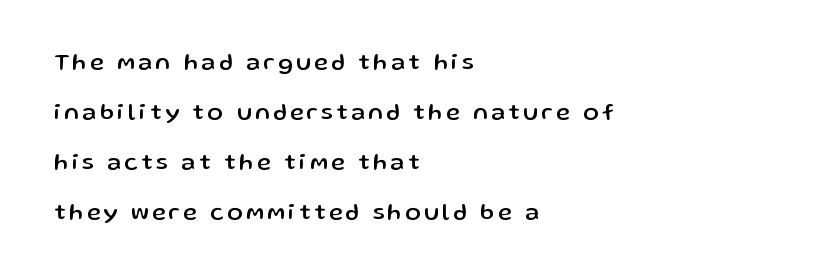
The image shows 23 px text type, upright; set left-aligned, loose line spacing (2.17x), not underlined.
